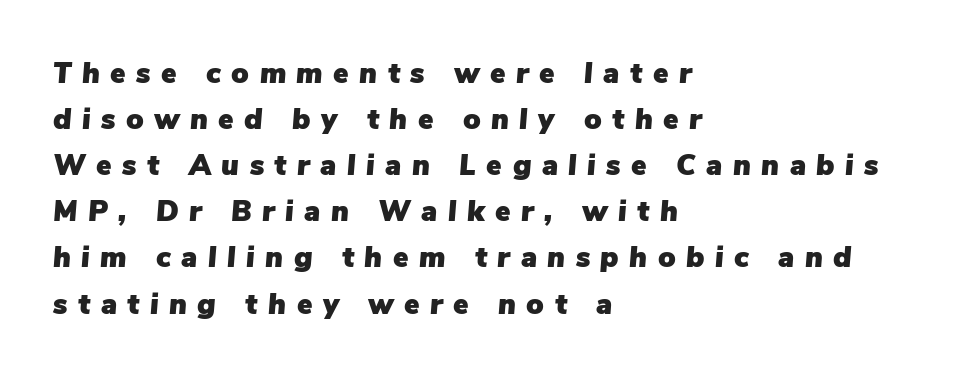
Q: Is the text italic (slanted)? A: Yes, it leans right by about 5 degrees.
Q: Is the text underlined? A: No.
Q: How is the paragraph aligned? A: Left-aligned.
Q: Is the spacing between letters normal or unusually wide? A: Unusually wide.
Q: Is the spacing between lines tight, normal or loose? A: Normal.
Q: Width (condensed, normal, or wide)? A: Normal.
Q: Stroke contrast? A: Low.
Q: x-height? A: Medium.
Q: Monospaced? A: No.
